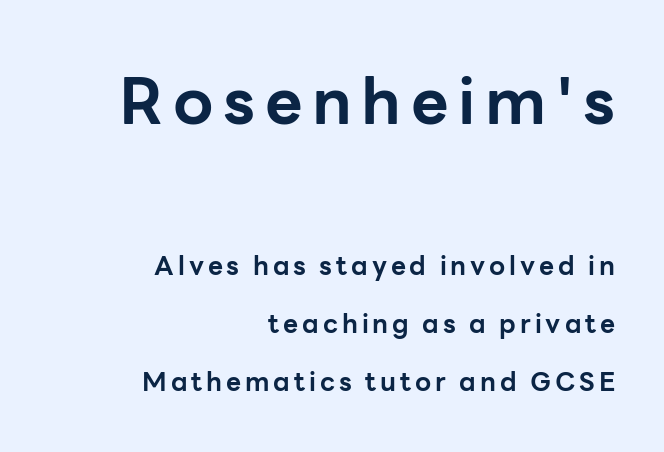
Q: Is the text bold? A: Yes.
Q: Is the text italic (slanted)? A: No, it is upright.
Q: Is the typeface a serif or a sans-serif typeface? A: Sans-serif.
Q: Is the text underlined? A: No.
Q: How is the paragraph aligned? A: Right-aligned.
Q: Is the spacing between lines tight, normal or loose? A: Loose.
Q: Which block of text is set in a larger size, the first (top) or the second (bottom)? A: The first (top) one.
Q: Width (condensed, normal, or wide)? A: Normal.
Q: Stroke contrast? A: Low.
Q: x-height? A: Medium.
Q: Monospaced? A: No.
